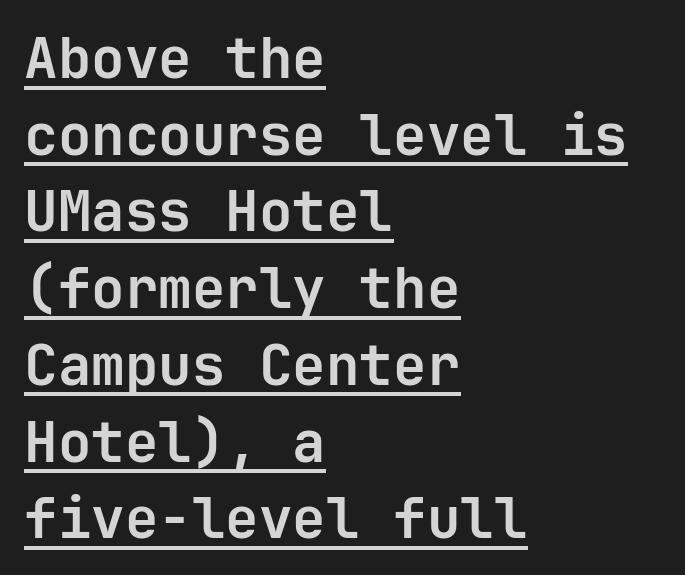
{"serif": "no", "italic": "no", "bold": "yes", "weight": "semibold", "width": "normal", "stroke_contrast": "low", "x_height": "medium", "underline": "yes", "align": "left", "line_spacing": "normal", "line_spacing_ratio": 1.37, "letter_spacing": "normal", "letter_spacing_em": 0.0, "glyph_px": 56}
